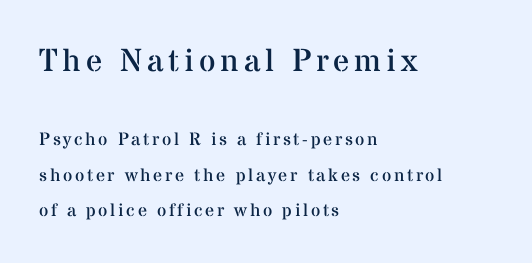
The image shows 32 px regular-weight serif type, upright; set left-aligned, loose line spacing (1.96x), not underlined; the first (top) block is 1.78x larger; medium stroke contrast and a medium x-height.
